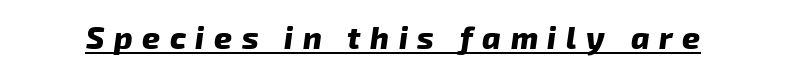
The image shows 31 px heavy type, italic (leaning right); set unusually wide letter spacing (+0.31 em), underlined; low stroke contrast and a medium x-height.
